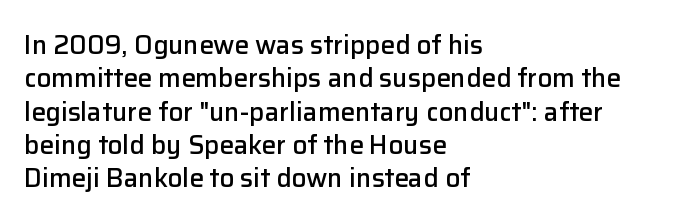
The image shows 26 px text type, upright; set left-aligned, normal line spacing (1.28x), normal letter spacing, not underlined.
